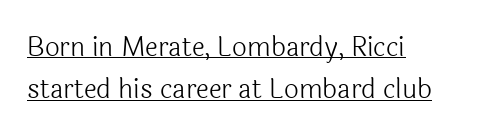
{"italic": "no", "bold": "no", "underline": "yes", "align": "left", "line_spacing": "normal", "line_spacing_ratio": 1.63, "letter_spacing": "normal", "letter_spacing_em": 0.0, "glyph_px": 26}
